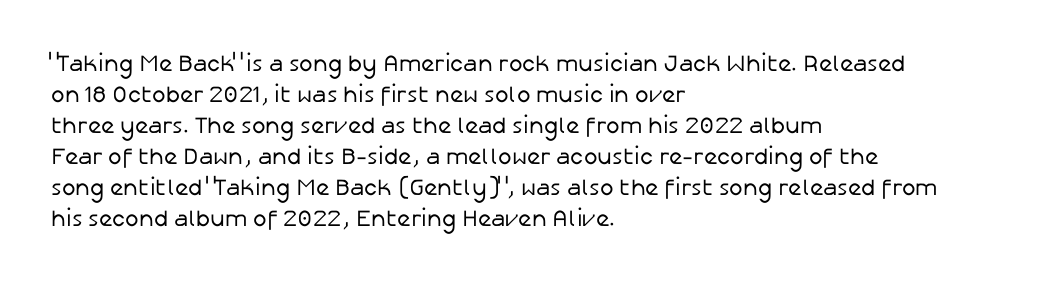
Posture: upright roman. The ragged edge is on the right, which tells us the setting is flush left. Reading down the column, the eye jumps a familiar distance to each next line. The specimen omits any rule beneath the text block's lines. The face looks like a standard text weight, possibly lighter.
